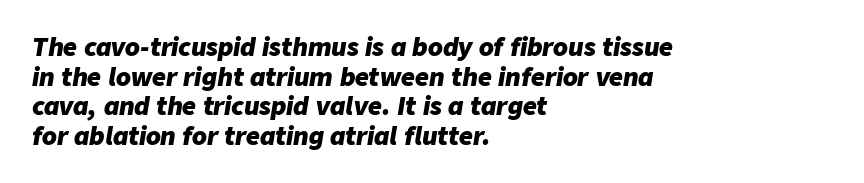
The space beneath each line is pristine and unruled. In terms of letterspacing, this is plain default setting. The glyphs have the mass of a bold cut. It's the slanting kind of type. The typesetter chose a ragged-right arrangement here.
